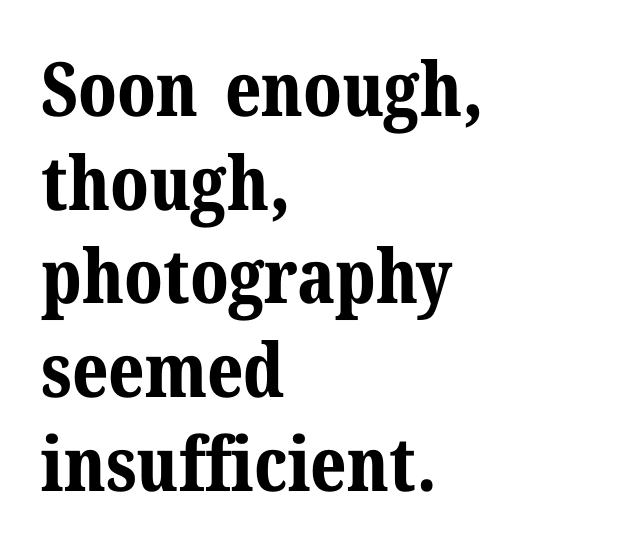
Q: Is the text bold? A: Yes.
Q: Is the text italic (slanted)? A: No, it is upright.
Q: Is the typeface a serif or a sans-serif typeface? A: Serif.
Q: Is the text underlined? A: No.
Q: How is the paragraph aligned? A: Left-aligned.
Q: Is the spacing between letters normal or unusually wide? A: Normal.
Q: Is the spacing between lines tight, normal or loose? A: Normal.
Q: Width (condensed, normal, or wide)? A: Normal.
Q: Stroke contrast? A: Medium.
Q: x-height? A: Medium.
Q: Monospaced? A: No.
